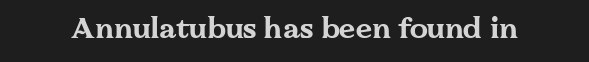
Q: Is the text bold? A: Yes.
Q: Is the text italic (slanted)? A: No, it is upright.
Q: Is the typeface a serif or a sans-serif typeface? A: Serif.
Q: Is the text underlined? A: No.
Q: Is the spacing between letters normal or unusually wide? A: Normal.
Q: Width (condensed, normal, or wide)? A: Wide.
Q: Stroke contrast? A: Medium.
Q: x-height? A: Medium.
Q: Monospaced? A: No.
